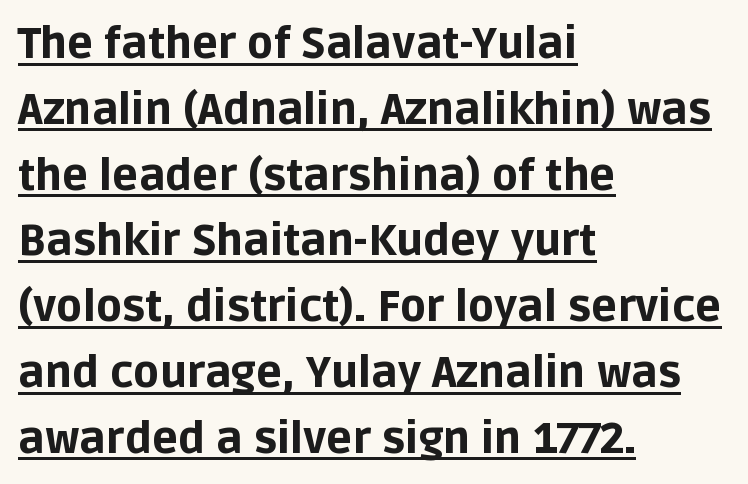
The passage shown stacks its lines at a standard gap. The rendered words wear a rule along their underside. I'd describe the lettering as bold — thick and assertive. The glyphs in this specimen are sans serif. Layout note: lines flush left. This is the regular roman posture of the typeface.
